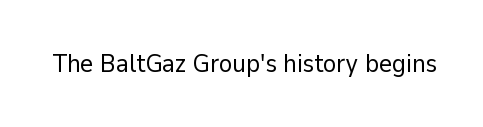
The image shows 25 px text type, upright; set normal letter spacing, not underlined.
